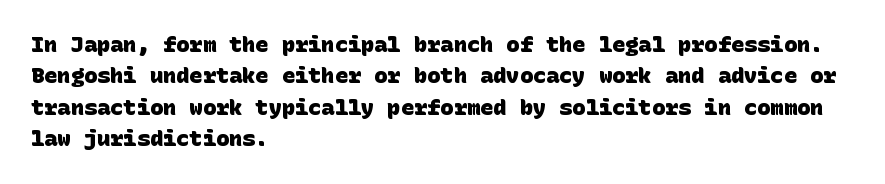
Students, this is bold: see how much ink each stroke carries. A typesetter would call this leading conventional body-copy spacing. A classic flush-left, rag-right setting is used for this passage. Does extra space separate the letters? No, they use regular spacing.
